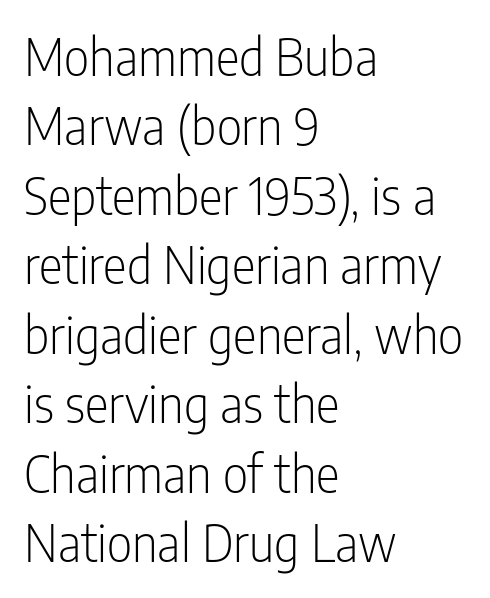
The image shows 50 px light, condensed sans-serif type, upright; set left-aligned, normal line spacing (1.39x), normal letter spacing, not underlined; low stroke contrast and a medium x-height.
